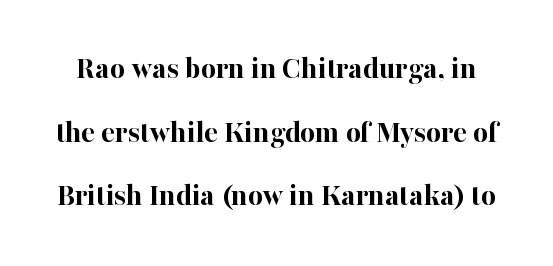
The image shows 32 px bold serif type, upright; set loose line spacing (1.99x), normal letter spacing, not underlined; high stroke contrast and a medium x-height.
